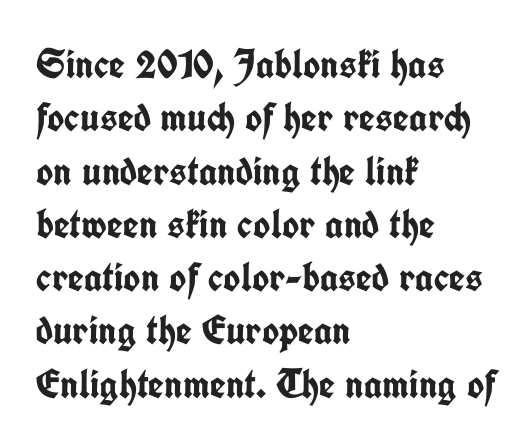
The image shows 41 px semibold, condensed sans-serif type, upright; set left-aligned, normal line spacing (1.3x), normal letter spacing, not underlined; low stroke contrast and a medium x-height.
